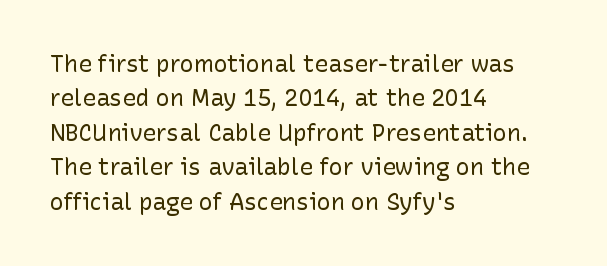
The image shows 23 px text type, upright; set left-aligned, normal line spacing (1.5x), normal letter spacing, not underlined.
